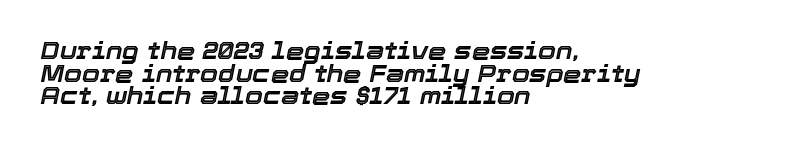
The image shows 23 px text type, italic (leaning right); set left-aligned, tight line spacing (0.98x), normal letter spacing, not underlined.
